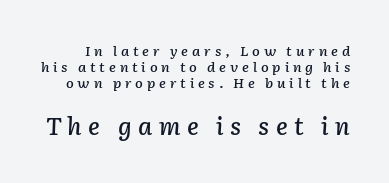
Is there much room between lines? No — they nearly touch. The later block is typeset at a bigger size than the earlier block. Type without underlining. The face used here is rendered with a markedly widened letterfit. Posture: slanted.
